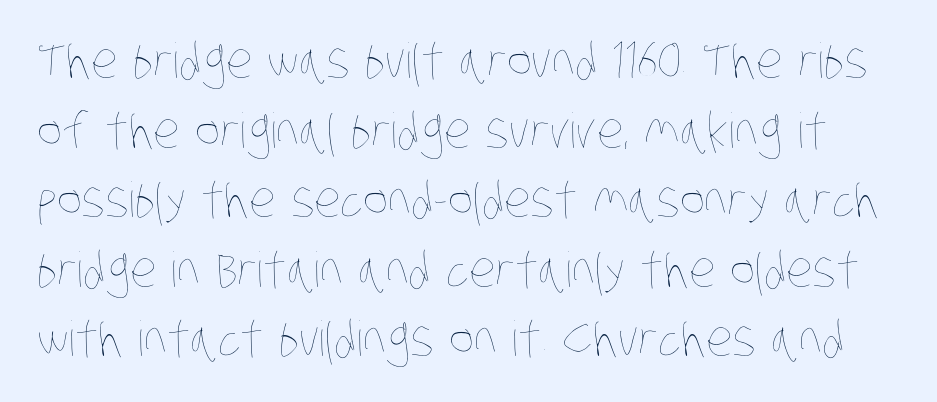
Q: Is the text bold? A: No.
Q: Is the text underlined? A: No.
Q: Is the spacing between letters normal or unusually wide? A: Normal.
Q: Is the spacing between lines tight, normal or loose? A: Normal.
Q: Width (condensed, normal, or wide)? A: Condensed.
Q: Stroke contrast? A: Low.
Q: x-height? A: Large.
Q: Monospaced? A: No.
